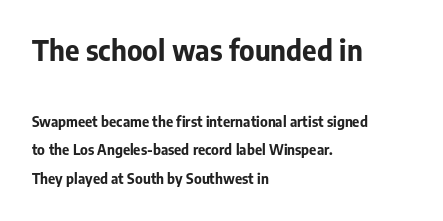
{"serif": "no", "italic": "no", "bold": "yes", "weight": "bold", "width": "normal", "stroke_contrast": "low", "x_height": "medium", "monospaced": "no", "underline": "no", "align": "left", "line_spacing": "loose", "line_spacing_ratio": 2.05, "letter_spacing": "normal", "letter_spacing_em": 0.0, "larger_block": "first", "size_ratio": 2.0, "glyph_px": 28}
